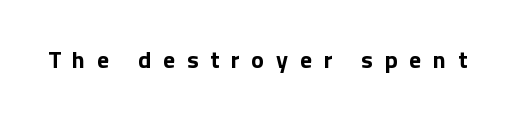
In terms of posture, this sample is upright. Each glyph is drawn with heavy, bold strokes. Observe the wide spacing: letters keep a clear distance from each other. Honestly, there is no underline to notice here at all.
